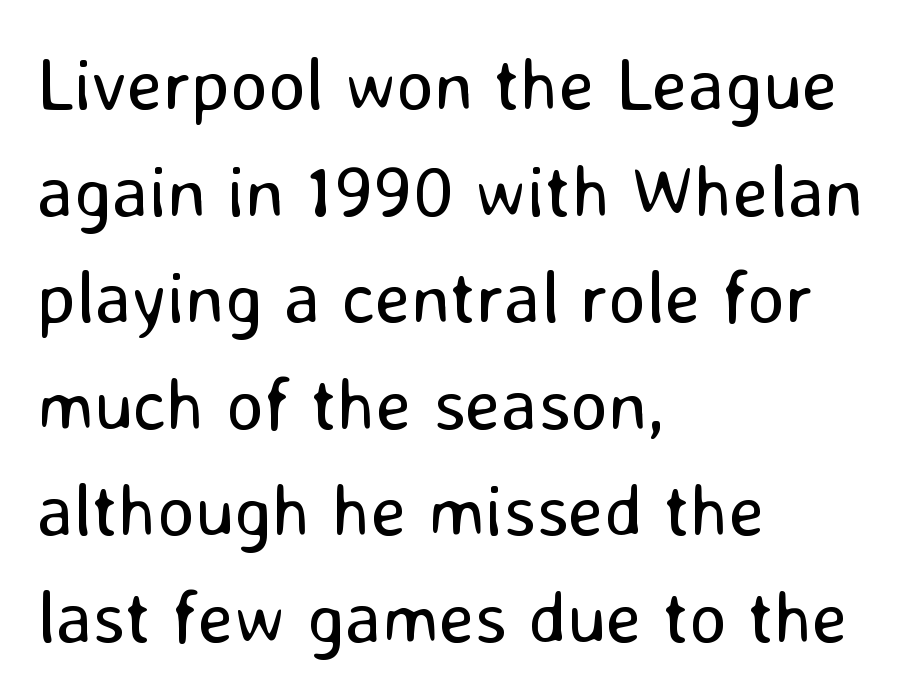
Q: Is the text bold? A: No.
Q: Is the text italic (slanted)? A: No, it is upright.
Q: Is the typeface a serif or a sans-serif typeface? A: Sans-serif.
Q: Is the text underlined? A: No.
Q: How is the paragraph aligned? A: Left-aligned.
Q: Is the spacing between letters normal or unusually wide? A: Normal.
Q: Is the spacing between lines tight, normal or loose? A: Normal.
Q: Width (condensed, normal, or wide)? A: Normal.
Q: Stroke contrast? A: Low.
Q: x-height? A: Medium.
Q: Monospaced? A: No.
